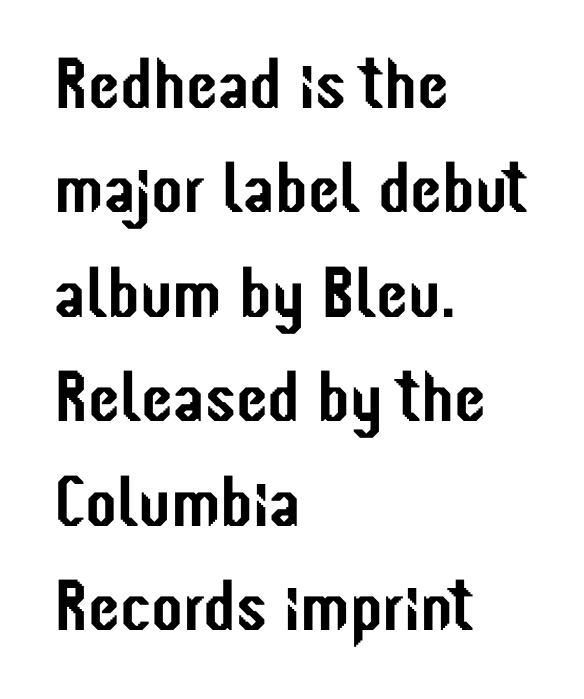
{"serif": "no", "italic": "no", "width": "condensed", "stroke_contrast": "low", "x_height": "medium", "monospaced": "no", "underline": "no", "align": "left", "line_spacing": "normal", "line_spacing_ratio": 1.45, "letter_spacing": "normal", "letter_spacing_em": 0.0, "glyph_px": 72}
